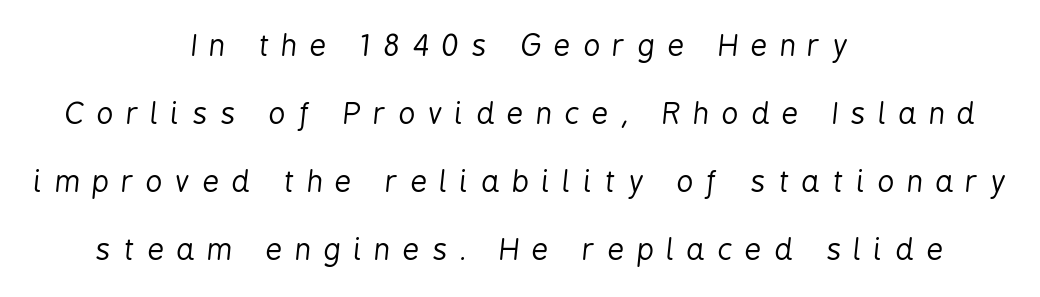
Between one letter and the next there's a generous, obvious gap. The specimen omits any rule beneath the text block's lines. The lines in this sample share a center point and differ in where they start and stop. Is this a fixed-width face? No — the glyphs have proportional, varying widths. Horizontal bands of white between lines are thick stripes. Would a proofreader flag this as italicized? Yes.
